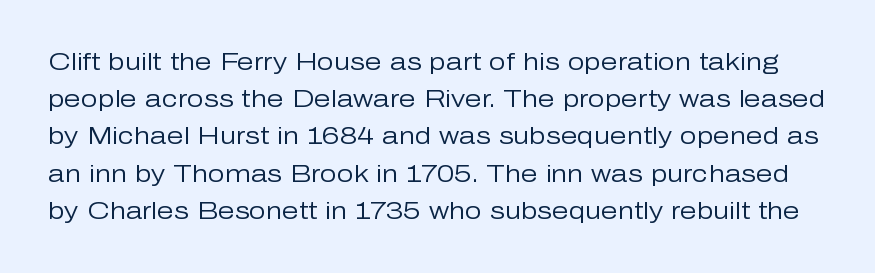
The image shows 24 px text type, upright; set normal line spacing (1.55x), normal letter spacing, not underlined.
